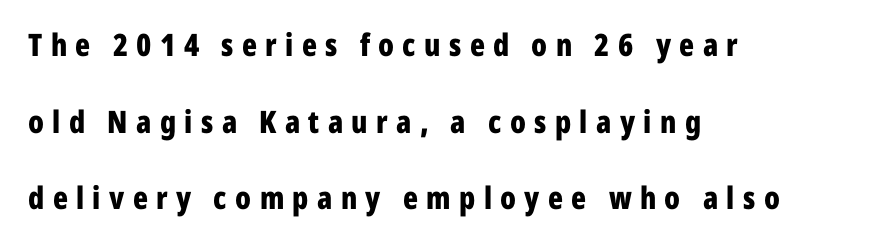
The image shows 31 px bold, condensed sans-serif type, upright; set left-aligned, loose line spacing (2.47x), unusually wide letter spacing (+0.27 em), not underlined; low stroke contrast and a medium x-height.
